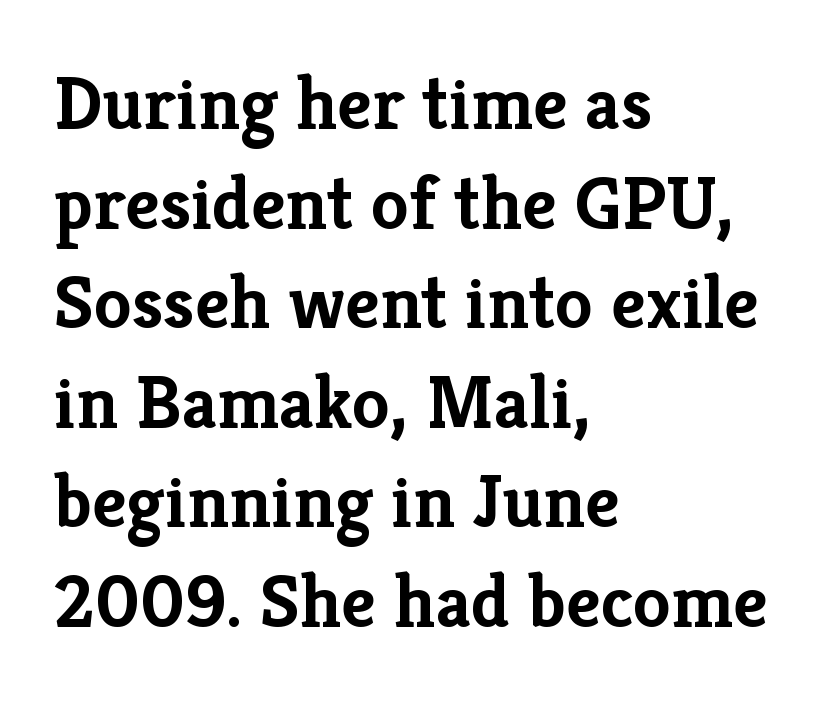
The line texture is even and compact thanks to regular tracking. Line spacing here is normal. Every row of glyphs begins at an identical x-position on the left. Every letter is thick-stroked: bold, no question.
